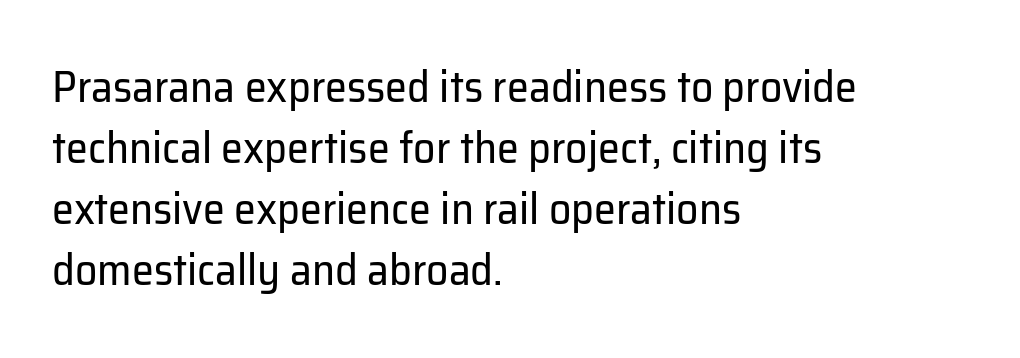
The image shows 44 px regular-weight sans-serif type, upright; set left-aligned, normal line spacing (1.39x), normal letter spacing, not underlined; low stroke contrast and a medium x-height.
